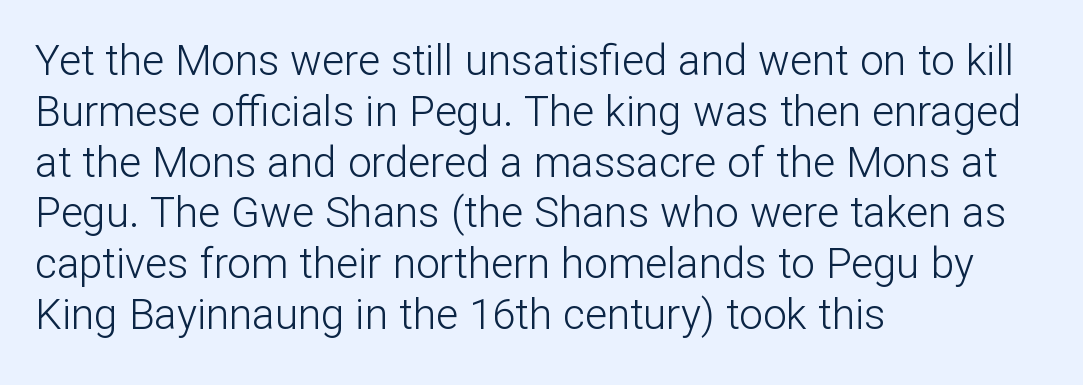
Short note: letters normally spaced. Font category for this specimen: sans-serif. This sample uses an upright cut, with every glyph sitting square on the baseline. Looks like regular typesetting: each glyph gets only the width it needs. Layout note: lines flush left.
